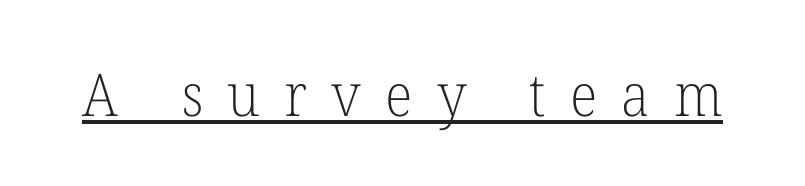
These lines are composed in type with serifs. A baseline rule has been typeset under these characters. Letter spacing: wide. The rendering uses natural spacing where letterforms have individual widths.
